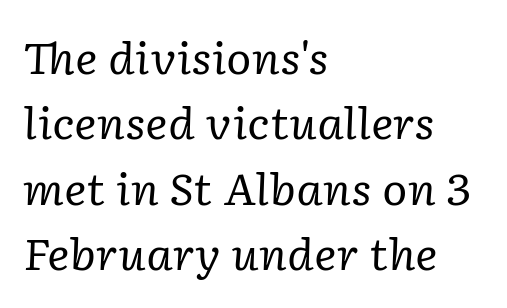
The image shows 43 px regular-weight serif type, italic (leaning right); set left-aligned, normal line spacing (1.52x), normal letter spacing, not underlined; low stroke contrast and a medium x-height.
